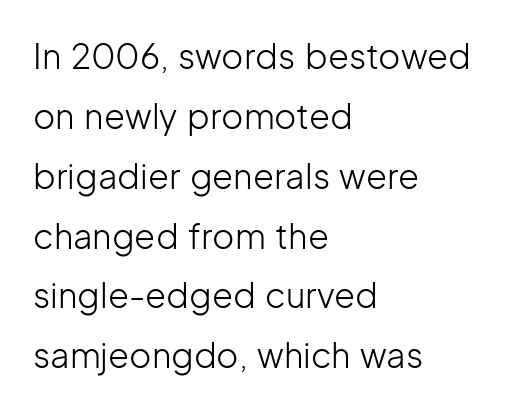
{"serif": "no", "italic": "no", "bold": "no", "weight": "light", "width": "normal", "stroke_contrast": "low", "x_height": "medium", "monospaced": "no", "underline": "no", "align": "left", "line_spacing_ratio": 1.76, "letter_spacing": "normal", "letter_spacing_em": 0.0, "glyph_px": 34}
